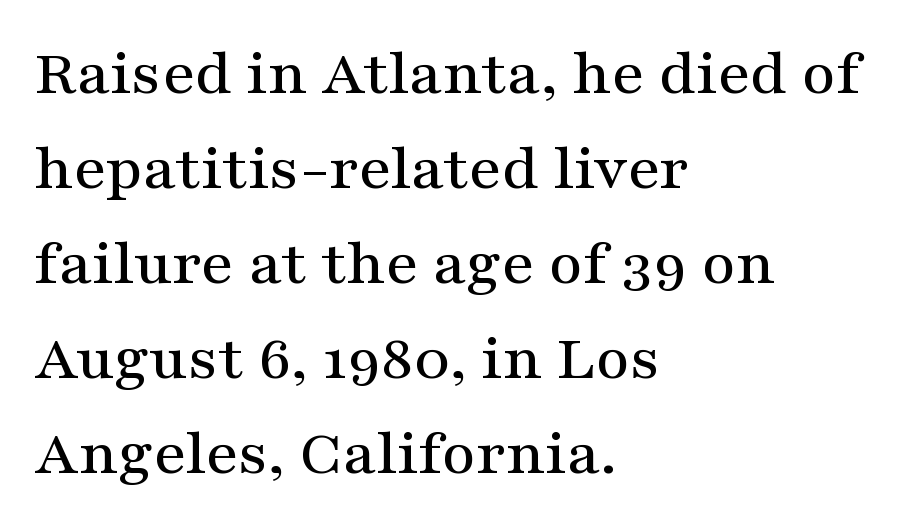
Nobody touched the tracking dial on this one. What's the leading like? Ordinary, nothing unusual. Is this a sans? No — the strokes have serifs. Note the varied advance widths — an 'i' is clearly narrower than an 'm'. Is there any slant? The stems are plumb. The typesetter chose a ragged-right arrangement here.
